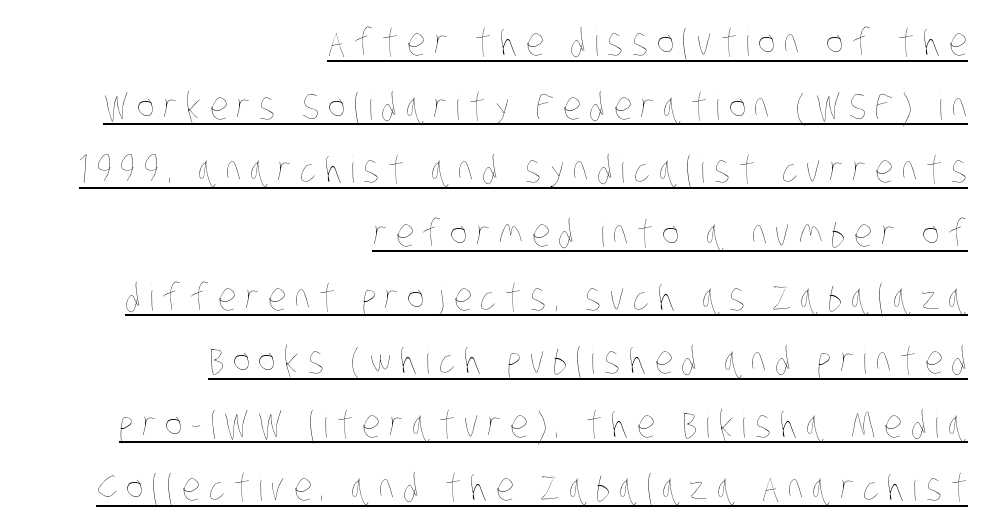
Is this a fixed-width face? No — the glyphs have proportional, varying widths. Each line of the rendering has a horizontal stroke beneath the glyphs. Short and long lines alike share a common ending point at right. Is the letter spacing exaggerated? Yes — the characters are pushed far apart. No heavy texture on the line: the type isn't bold.
